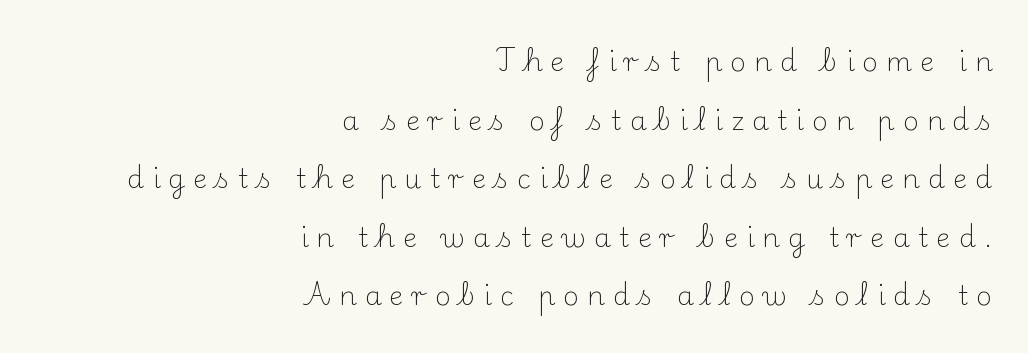
{"italic": "no", "bold": "no", "underline": "no", "align": "right", "line_spacing": "loose", "line_spacing_ratio": 2.17, "letter_spacing": "wide", "letter_spacing_em": 0.3, "glyph_px": 27}
